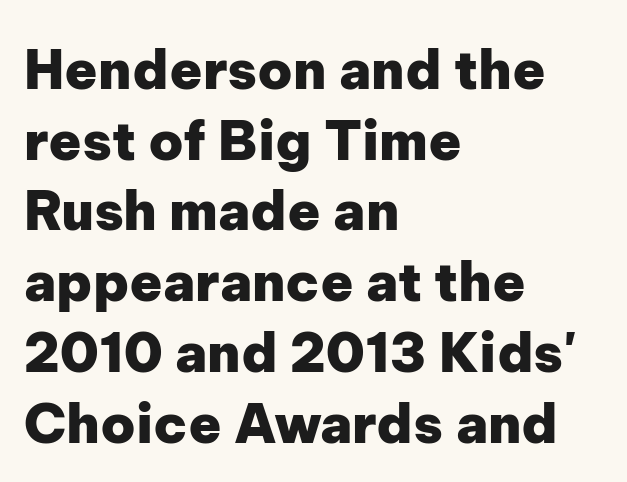
Q: Is the text bold? A: Yes.
Q: Is the text italic (slanted)? A: No, it is upright.
Q: Is the typeface a serif or a sans-serif typeface? A: Sans-serif.
Q: Is the text underlined? A: No.
Q: How is the paragraph aligned? A: Left-aligned.
Q: Is the spacing between letters normal or unusually wide? A: Normal.
Q: Is the spacing between lines tight, normal or loose? A: Normal.
Q: Width (condensed, normal, or wide)? A: Normal.
Q: Stroke contrast? A: Low.
Q: x-height? A: Medium.
Q: Monospaced? A: No.
